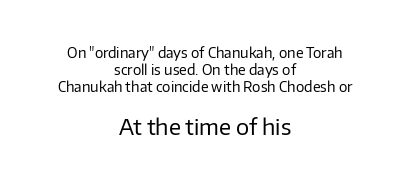
{"italic": "no", "bold": "no", "underline": "no", "align": "center", "line_spacing_ratio": 1.22, "letter_spacing": "normal", "letter_spacing_em": 0.0, "larger_block": "second", "size_ratio": 1.57, "glyph_px": 22}
